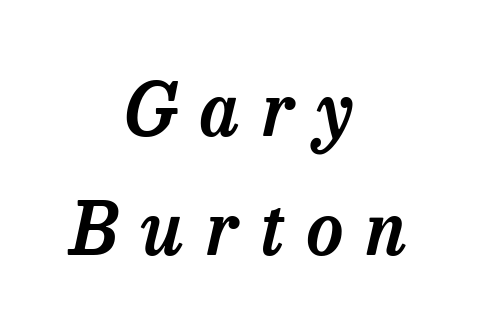
Q: Is the text italic (slanted)? A: Yes, it leans right by about 13 degrees.
Q: Is the typeface a serif or a sans-serif typeface? A: Serif.
Q: Is the text underlined? A: No.
Q: How is the paragraph aligned? A: Centered.
Q: Is the spacing between letters normal or unusually wide? A: Unusually wide.
Q: Is the spacing between lines tight, normal or loose? A: Normal.
Q: Width (condensed, normal, or wide)? A: Normal.
Q: Stroke contrast? A: Low.
Q: x-height? A: Medium.
Q: Monospaced? A: No.
